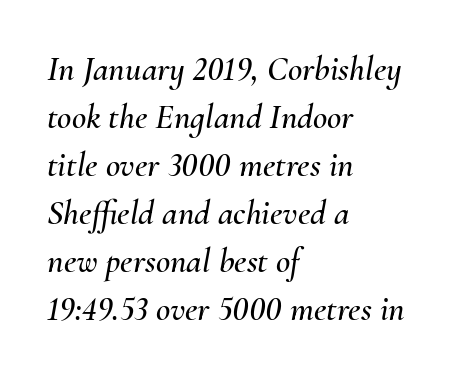
Q: Is the text italic (slanted)? A: Yes, it leans right by about 10 degrees.
Q: Is the text underlined? A: No.
Q: How is the paragraph aligned? A: Left-aligned.
Q: Is the spacing between letters normal or unusually wide? A: Normal.
Q: Is the spacing between lines tight, normal or loose? A: Normal.
Q: Width (condensed, normal, or wide)? A: Normal.
Q: Stroke contrast? A: Medium.
Q: x-height? A: Small.
Q: Monospaced? A: No.
